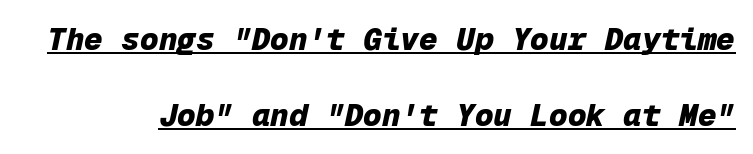
Q: Is the text bold? A: Yes.
Q: Is the text italic (slanted)? A: Yes, it leans right by about 12 degrees.
Q: Is the text underlined? A: Yes.
Q: Is the spacing between letters normal or unusually wide? A: Normal.
Q: Is the spacing between lines tight, normal or loose? A: Loose.
Q: Width (condensed, normal, or wide)? A: Normal.
Q: Stroke contrast? A: Low.
Q: x-height? A: Medium.
Q: Monospaced? A: Yes.
